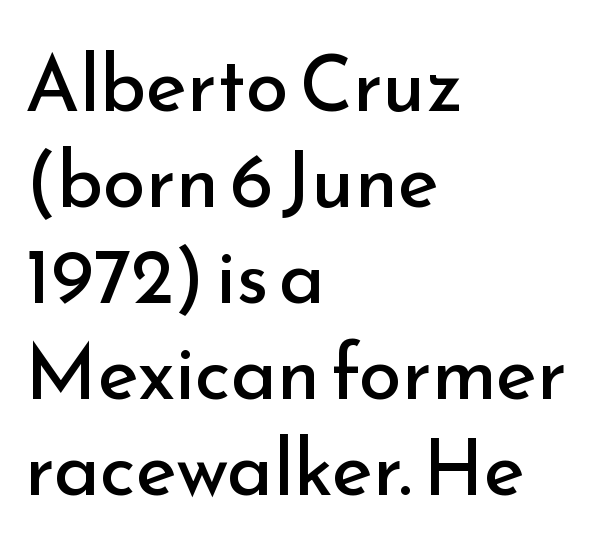
The image shows 78 px regular-weight sans-serif type, upright; set left-aligned, line spacing 1.23x, normal letter spacing, not underlined; low stroke contrast and a small x-height.
